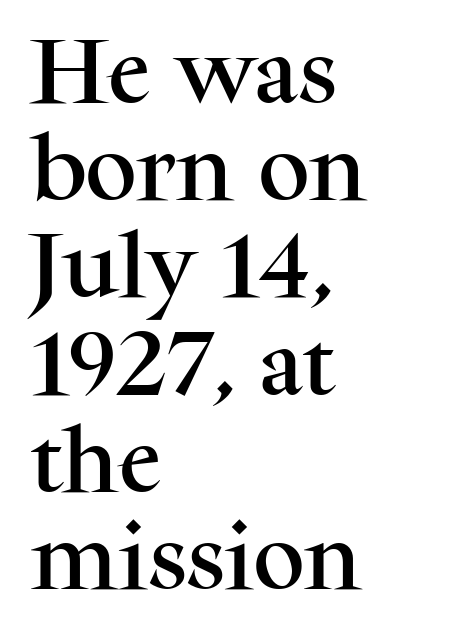
Q: Is the text italic (slanted)? A: No, it is upright.
Q: Is the typeface a serif or a sans-serif typeface? A: Serif.
Q: Is the text underlined? A: No.
Q: How is the paragraph aligned? A: Left-aligned.
Q: Is the spacing between letters normal or unusually wide? A: Normal.
Q: Is the spacing between lines tight, normal or loose? A: Normal.
Q: Width (condensed, normal, or wide)? A: Normal.
Q: Stroke contrast? A: Medium.
Q: x-height? A: Medium.
Q: Monospaced? A: No.
